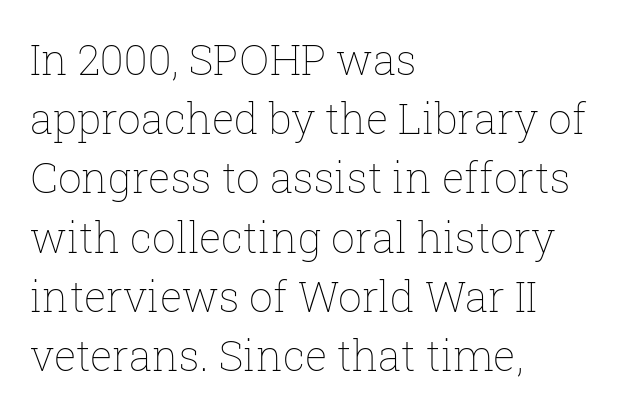
The image shows 42 px thin type, upright; set left-aligned, normal line spacing (1.41x), normal letter spacing, not underlined; low stroke contrast and a medium x-height.
